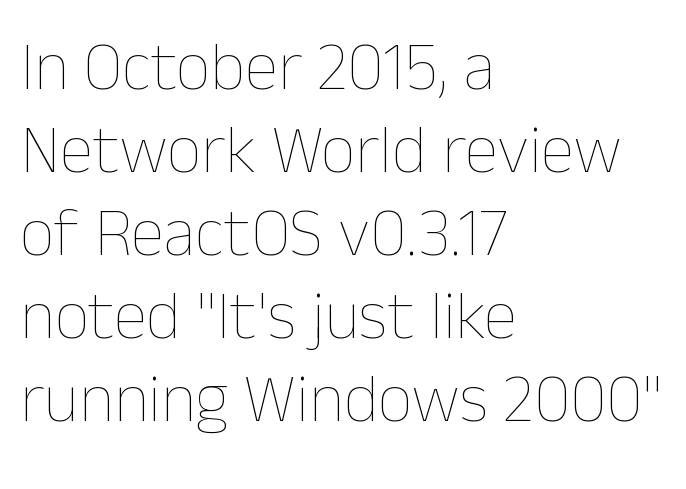
The image shows 68 px thin type, upright; set left-aligned, line spacing 1.22x, normal letter spacing, not underlined; low stroke contrast and a medium x-height.
